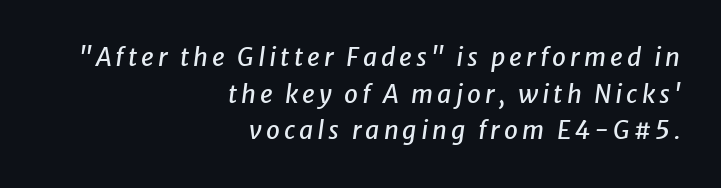
{"italic": "yes", "lean": "right", "slant_degrees": 8, "underline": "no", "align": "right", "line_spacing": "normal", "line_spacing_ratio": 1.47, "glyph_px": 25}
